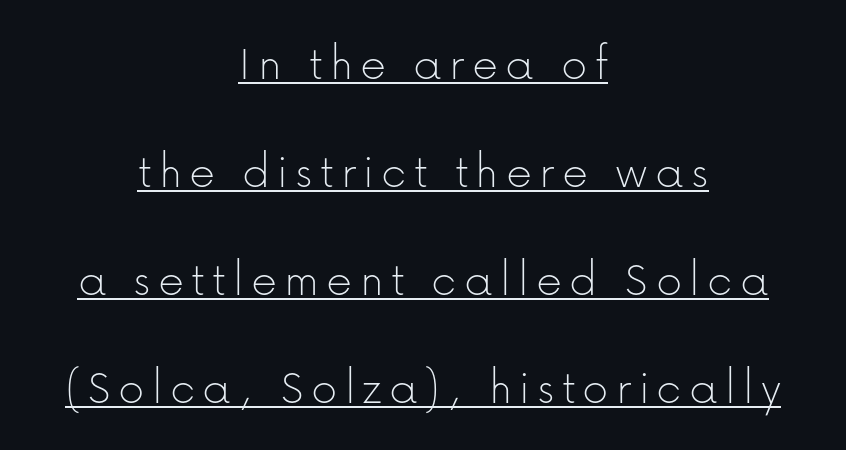
Posture: upright roman. The face used here is proportionally spaced, like ordinary book or web type. What's the leading like? Stretched, with rows far apart. The designer went with a sans here, leaving each stem footless. The paragraph shown floats in the horizontal middle.
